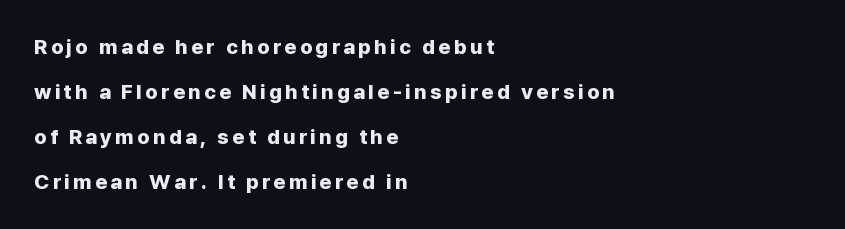
Each glyph is drawn with heavy, bold strokes. Caption: multi-line text, flush left, ragged right. The lettering holds an erect, upright posture throughout. Regarding leading, the lines here are spaced well apart. Check the space under the baseline: it is left empty.
